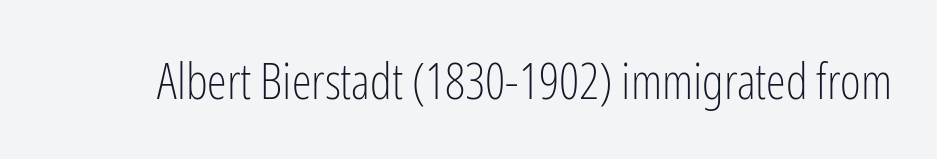
{"serif": "no", "italic": "no", "bold": "no", "weight": "light", "width": "condensed", "stroke_contrast": "low", "x_height": "medium", "monospaced": "no", "underline": "no", "letter_spacing": "normal", "letter_spacing_em": 0.0, "glyph_px": 50}
